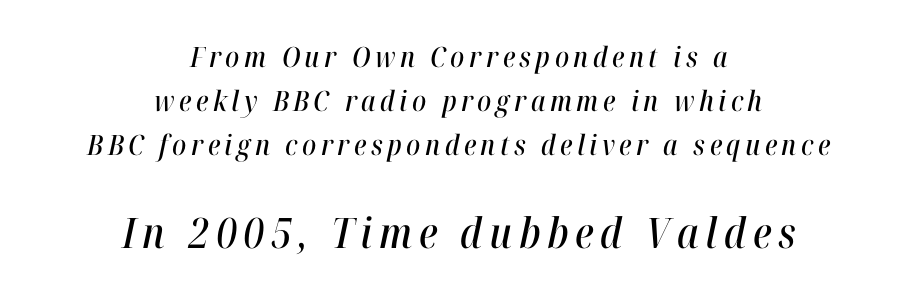
The image shows 42 px condensed type, italic (leaning right); set centered, normal line spacing (1.58x), not underlined; the second (bottom) block is 1.5x larger; high stroke contrast and a medium x-height.
